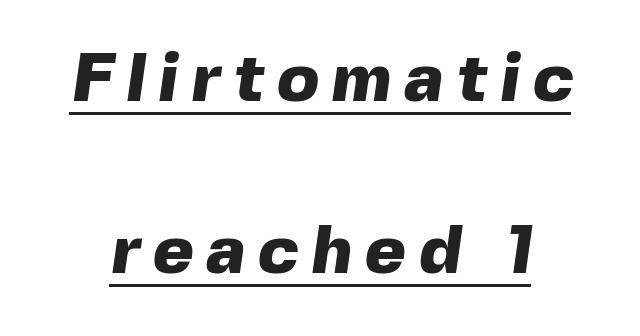
Look at the bottom of the vertical strokes: they stop flat, with no serifs. If you measured baseline to baseline, you'd find a long distance. The font is running at its bold setting. Is this a fixed-width face? No — the glyphs have proportional, varying widths. You can see a thin bar hugging the bottom of the glyphs.
